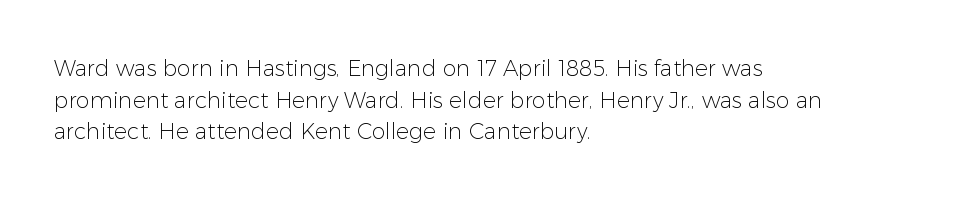
{"italic": "no", "bold": "no", "underline": "no", "align": "left", "line_spacing": "normal", "line_spacing_ratio": 1.44, "letter_spacing": "normal", "letter_spacing_em": 0.0, "glyph_px": 22}
